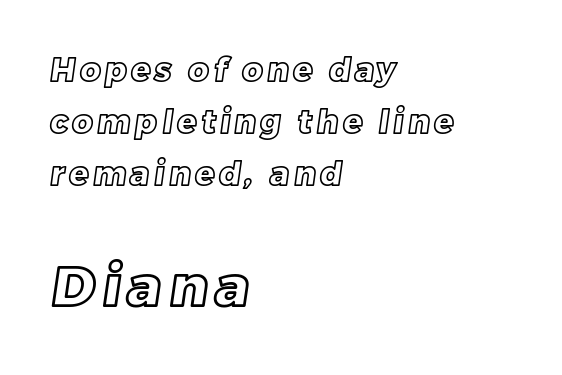
{"width": "normal", "x_height": "large", "monospaced": "no", "underline": "no", "align": "left", "line_spacing": "normal", "line_spacing_ratio": 1.63, "larger_block": "second", "size_ratio": 1.75, "glyph_px": 56}
